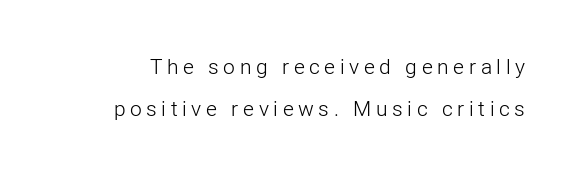
{"italic": "no", "bold": "no", "underline": "no", "line_spacing": "loose", "line_spacing_ratio": 2.02, "letter_spacing": "wide", "letter_spacing_em": 0.22, "glyph_px": 21}
